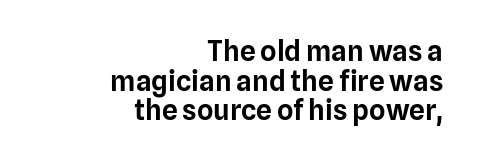
Q: Is the text italic (slanted)? A: No, it is upright.
Q: Is the typeface a serif or a sans-serif typeface? A: Sans-serif.
Q: Is the text underlined? A: No.
Q: How is the paragraph aligned? A: Right-aligned.
Q: Is the spacing between letters normal or unusually wide? A: Normal.
Q: Is the spacing between lines tight, normal or loose? A: Tight.
Q: Width (condensed, normal, or wide)? A: Normal.
Q: Stroke contrast? A: Low.
Q: x-height? A: Medium.
Q: Monospaced? A: No.
